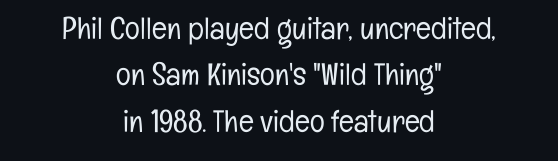
{"serif": "no", "italic": "no", "bold": "no", "weight": "light", "width": "condensed", "stroke_contrast": "low", "x_height": "medium", "monospaced": "no", "underline": "no", "align": "center", "line_spacing": "normal", "line_spacing_ratio": 1.5, "letter_spacing": "normal", "letter_spacing_em": 0.0, "glyph_px": 31}
